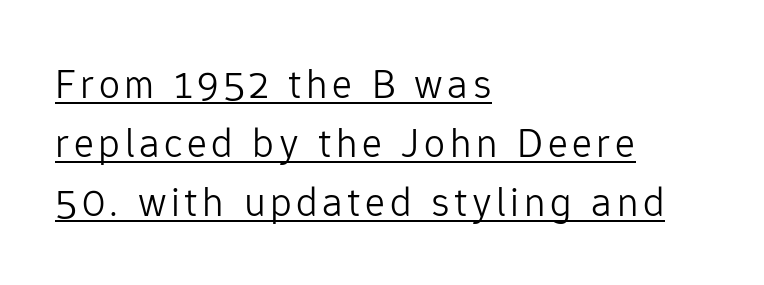
Q: Is the text bold? A: No.
Q: Is the text italic (slanted)? A: No, it is upright.
Q: Is the typeface a serif or a sans-serif typeface? A: Sans-serif.
Q: Is the text underlined? A: Yes.
Q: How is the paragraph aligned? A: Left-aligned.
Q: Is the spacing between lines tight, normal or loose? A: Normal.
Q: Width (condensed, normal, or wide)? A: Normal.
Q: Stroke contrast? A: Low.
Q: x-height? A: Medium.
Q: Monospaced? A: No.
